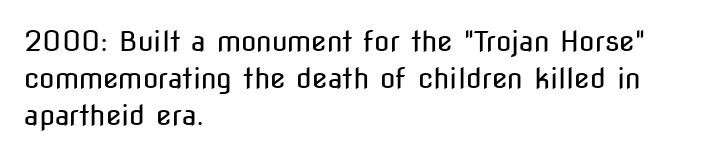
{"serif": "no", "italic": "no", "bold": "no", "weight": "regular", "width": "condensed", "stroke_contrast": "low", "x_height": "medium", "monospaced": "no", "underline": "no", "align": "left", "line_spacing": "normal", "line_spacing_ratio": 1.32, "letter_spacing": "normal", "letter_spacing_em": 0.0, "glyph_px": 28}
